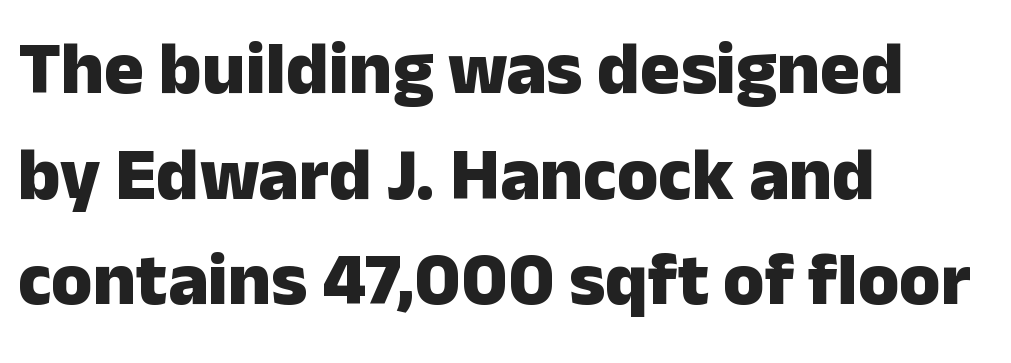
The image shows 75 px heavy sans-serif type, upright; set left-aligned, normal line spacing (1.41x), normal letter spacing, not underlined; low stroke contrast and a medium x-height.
